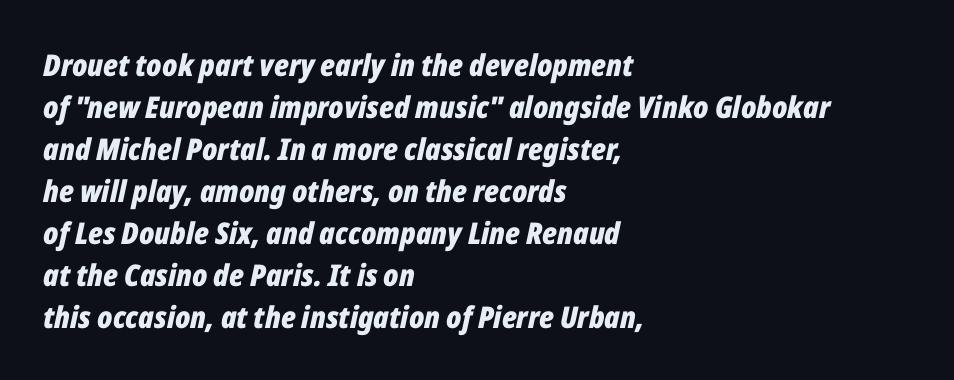
Each letter keeps its own natural width here, so spacing adapts to shape. A dark, heavy texture on the line: the type is bold. The tracking reads as untouched default to a designer's eye. Horizontally, the lines are justified to the leading edge only.
